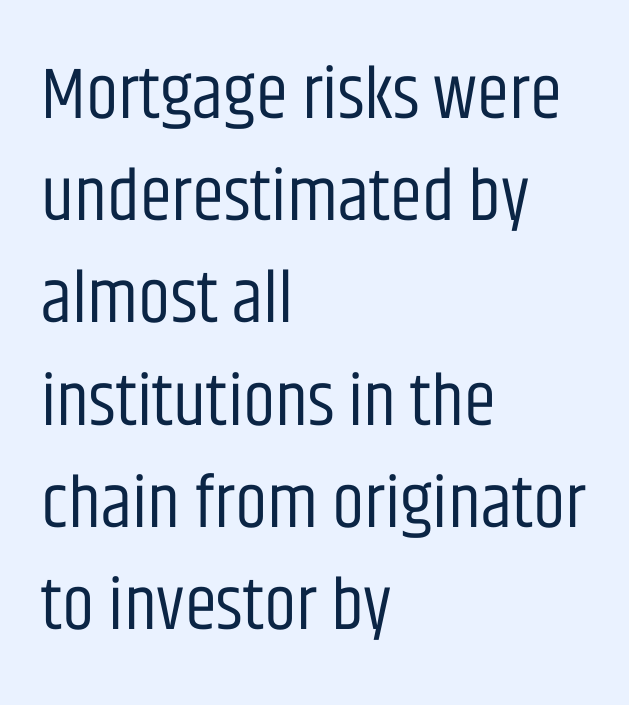
The image shows 73 px regular-weight, condensed sans-serif type, upright; set left-aligned, normal line spacing (1.4x), normal letter spacing, not underlined; low stroke contrast and a large x-height.
